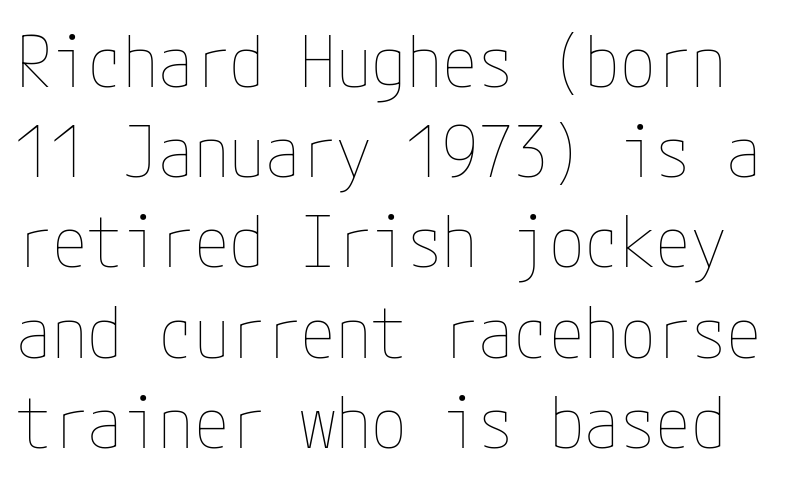
{"italic": "no", "bold": "no", "weight": "thin", "width": "condensed", "stroke_contrast": "low", "x_height": "medium", "underline": "no", "line_spacing": "normal", "line_spacing_ratio": 1.27, "letter_spacing": "normal", "letter_spacing_em": 0.0, "glyph_px": 71}
